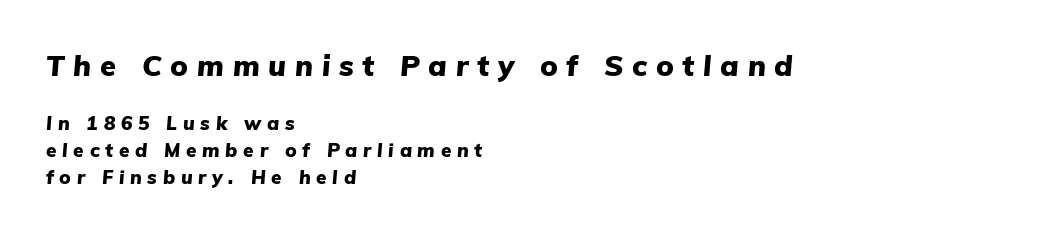
Each letter keeps its own natural width here, so spacing adapts to shape. Any mark beneath the type? The region is blank. Compared with ordinary roman type, these characters are visibly tilted. A full-strength bold gives these letters their thick strokes. Notice how descenders clear the ascenders below comfortably — that's standard leading. Which chunk is bigger? The first one — the top block dwarfs the bottom.
